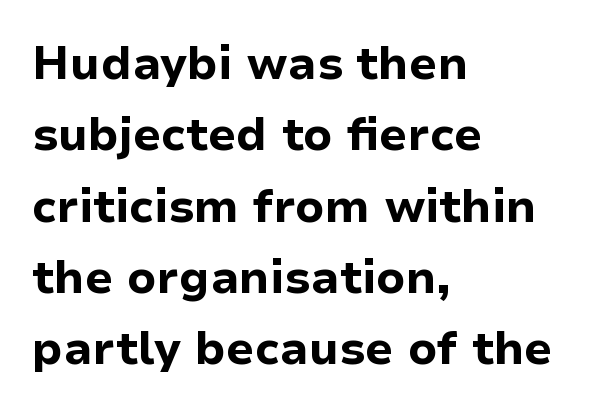
The glyphs in this specimen are sans serif. Short note: letters normally spaced. The rag falls on the right side of this text block. Is the type bold? Yes — the strokes are clearly thick and heavy.
